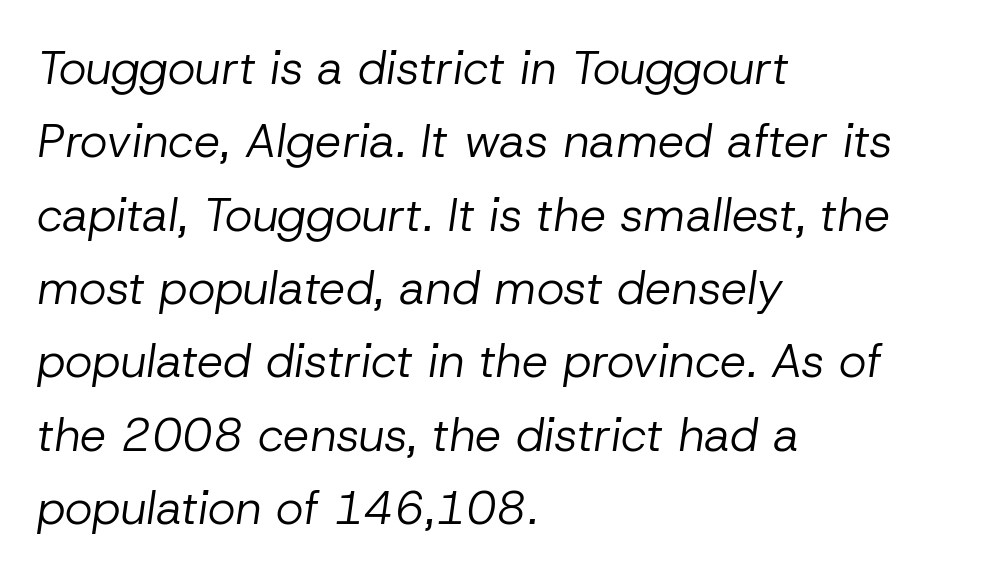
The image shows 47 px regular-weight type, italic (leaning right); set left-aligned, normal line spacing (1.56x), normal letter spacing, not underlined; low stroke contrast and a medium x-height.
